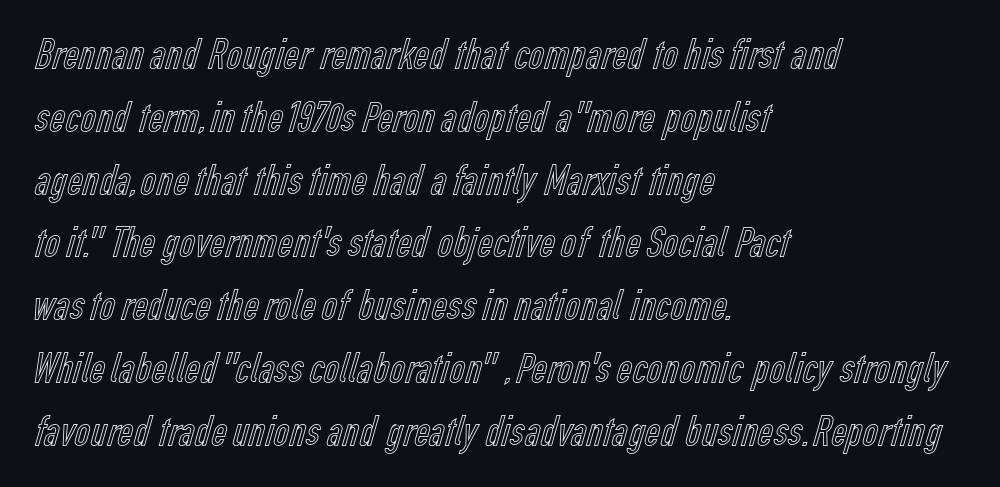
Q: Is the text italic (slanted)? A: Yes.
Q: Is the text underlined? A: No.
Q: How is the paragraph aligned? A: Left-aligned.
Q: Is the spacing between letters normal or unusually wide? A: Normal.
Q: Is the spacing between lines tight, normal or loose? A: Normal.
Q: Width (condensed, normal, or wide)? A: Condensed.
Q: x-height? A: Medium.
Q: Monospaced? A: No.
